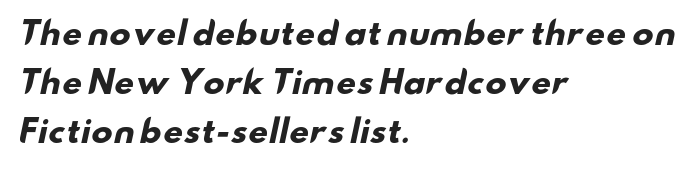
The image shows 31 px heavy, wide sans-serif type; set left-aligned, normal line spacing (1.58x), normal letter spacing, not underlined; low stroke contrast and a small x-height.
